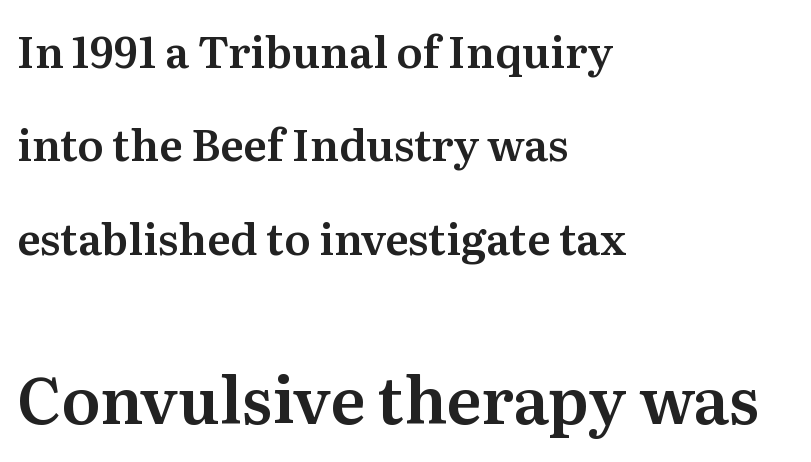
Q: Is the text italic (slanted)? A: No, it is upright.
Q: Is the typeface a serif or a sans-serif typeface? A: Serif.
Q: Is the text underlined? A: No.
Q: How is the paragraph aligned? A: Left-aligned.
Q: Is the spacing between letters normal or unusually wide? A: Normal.
Q: Is the spacing between lines tight, normal or loose? A: Loose.
Q: Which block of text is set in a larger size, the first (top) or the second (bottom)? A: The second (bottom) one.
Q: Width (condensed, normal, or wide)? A: Normal.
Q: Stroke contrast? A: Medium.
Q: x-height? A: Medium.
Q: Monospaced? A: No.
